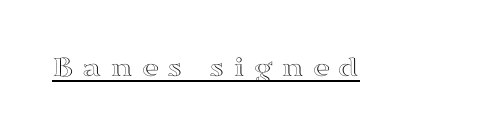
{"italic": "no", "width": "wide", "x_height": "medium", "monospaced": "no", "underline": "yes", "letter_spacing": "wide", "letter_spacing_em": 0.28, "glyph_px": 30}
